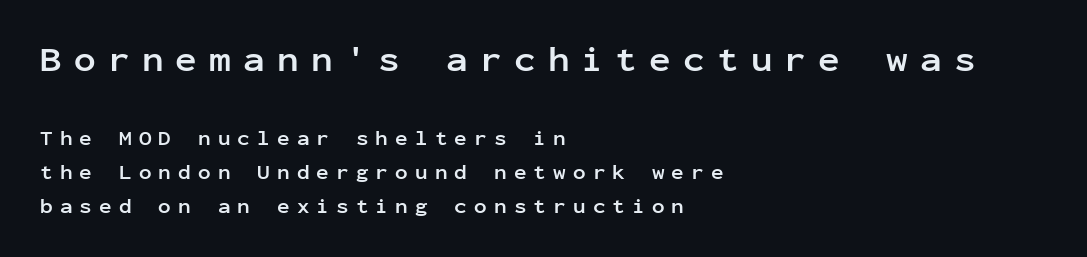
The characters display no serif detailing; their extremities are plain. How are the letters spaced? Widely, with obvious added tracking. The area under the type is left untouched. Casual observation: everything's shoved over to the left. These lines sit exactly where default settings would place them. Fixed-width glyphs throughout — classic coding-font behaviour.
